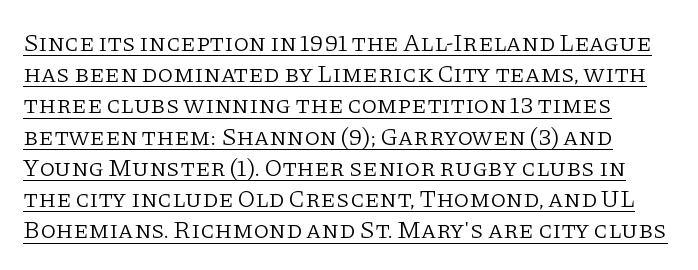
The image shows 25 px text type, upright; set normal line spacing (1.25x), normal letter spacing, underlined.
